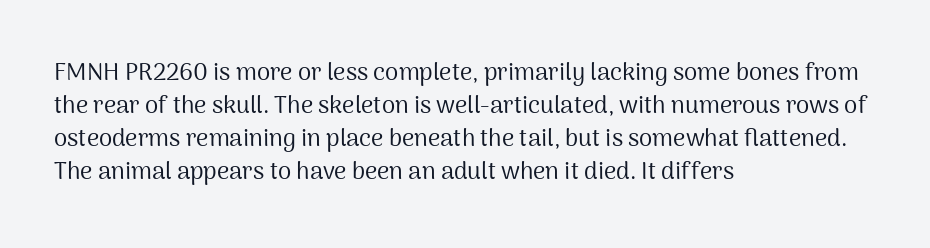
Horizontally, the lines are justified to the leading edge only. A roman cut, with each character standing at attention. The lines sit at an ordinary, default distance from one another. The font sits on the lighter half of the weight spectrum, regular included. Just letters on the line, the space beneath them empty. Standard letterfit; no display-style spreading of the glyphs.
